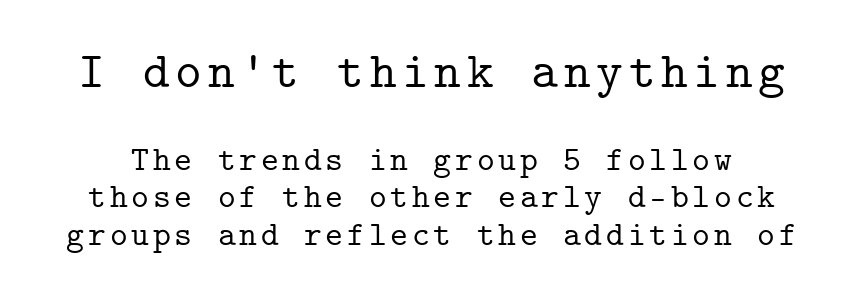
The image shows 51 px serif type, upright, monospaced; set tight line spacing (1.1x), not underlined; the first (top) block is 1.5x larger; low stroke contrast and a medium x-height.
